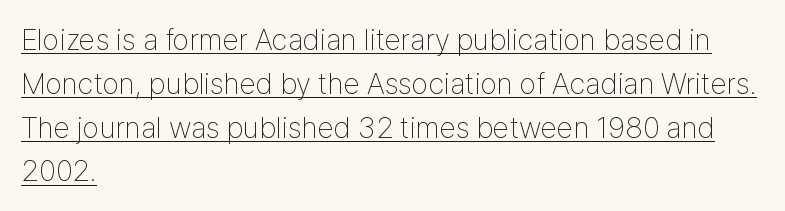
{"serif": "no", "italic": "no", "bold": "no", "weight": "thin", "width": "condensed", "stroke_contrast": "low", "x_height": "medium", "monospaced": "no", "underline": "yes", "align": "left", "line_spacing": "normal", "line_spacing_ratio": 1.46, "letter_spacing": "normal", "letter_spacing_em": 0.0, "glyph_px": 30}
